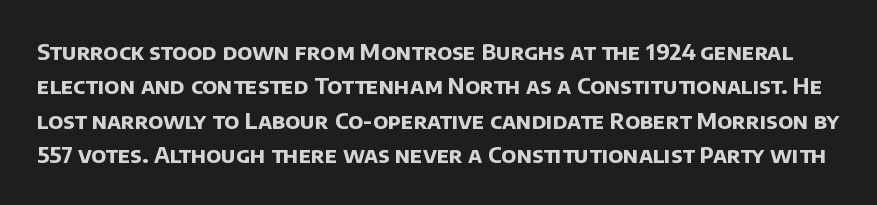
The image shows 22 px bold type; set normal line spacing (1.56x), normal letter spacing, not underlined.
